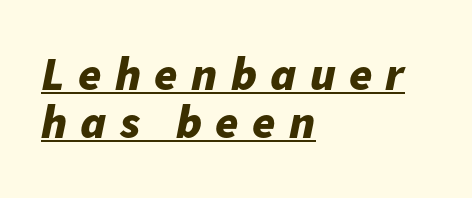
The image shows 47 px bold type, italic (leaning right); set left-aligned, tight line spacing (1.02x), unusually wide letter spacing (+0.28 em), underlined; low stroke contrast and a medium x-height.
